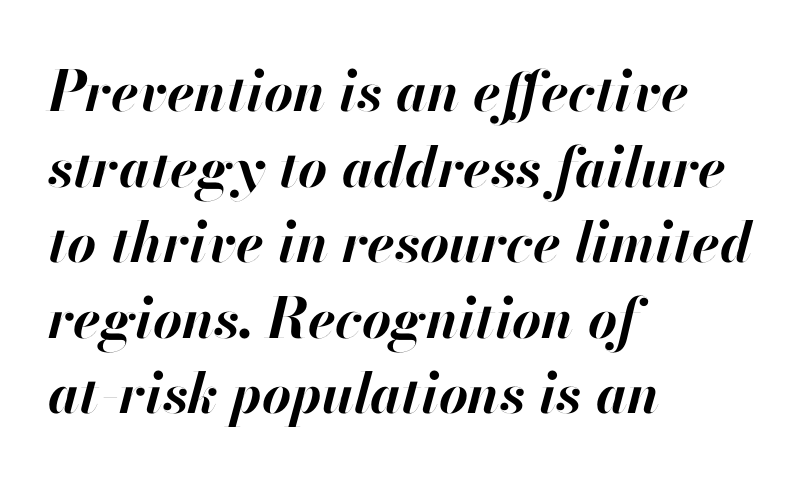
Q: Is the text bold? A: Yes.
Q: Is the text italic (slanted)? A: Yes, it leans right by about 13 degrees.
Q: Is the text underlined? A: No.
Q: How is the paragraph aligned? A: Left-aligned.
Q: Is the spacing between letters normal or unusually wide? A: Normal.
Q: Is the spacing between lines tight, normal or loose? A: Normal.
Q: Width (condensed, normal, or wide)? A: Normal.
Q: Stroke contrast? A: High.
Q: x-height? A: Small.
Q: Monospaced? A: No.
